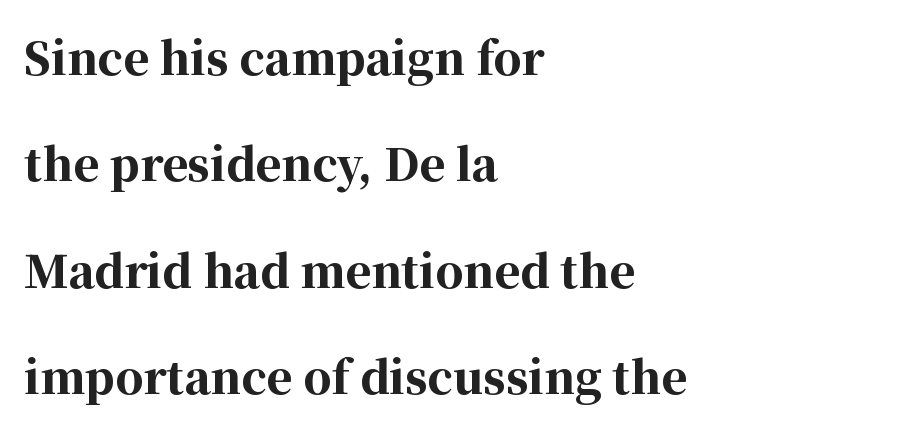
Left-aligned paragraph, ragged on the right. Spacing verdict: proportional, widths tailored to each character. Characters follow at the spacing the type designer built in. The type family on display is of the serif kind.
